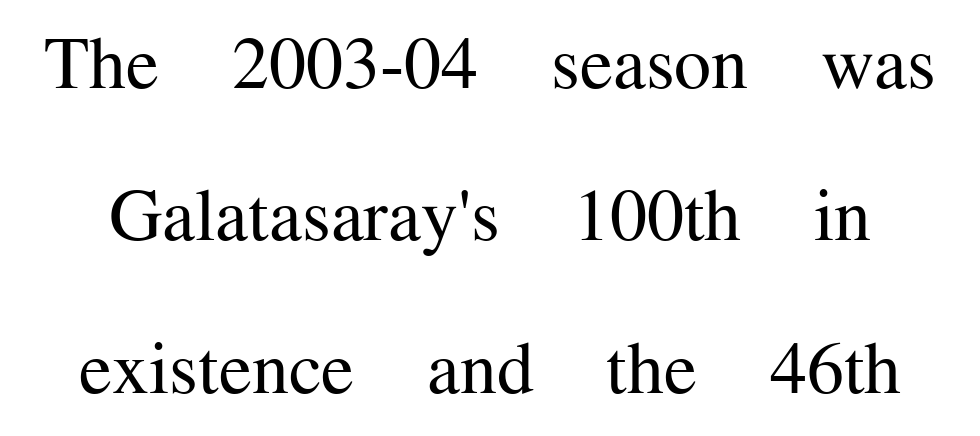
The image shows 74 px regular-weight serif type, upright; set loose line spacing (2.06x), normal letter spacing, not underlined; medium stroke contrast and a medium x-height.
